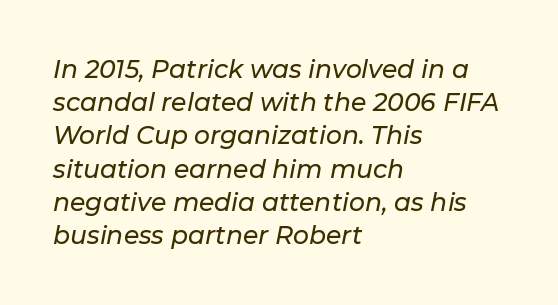
{"italic": "yes", "lean": "right", "slant_degrees": 11, "underline": "no", "align": "left", "line_spacing": "normal", "line_spacing_ratio": 1.33, "letter_spacing": "normal", "letter_spacing_em": 0.0, "glyph_px": 25}
